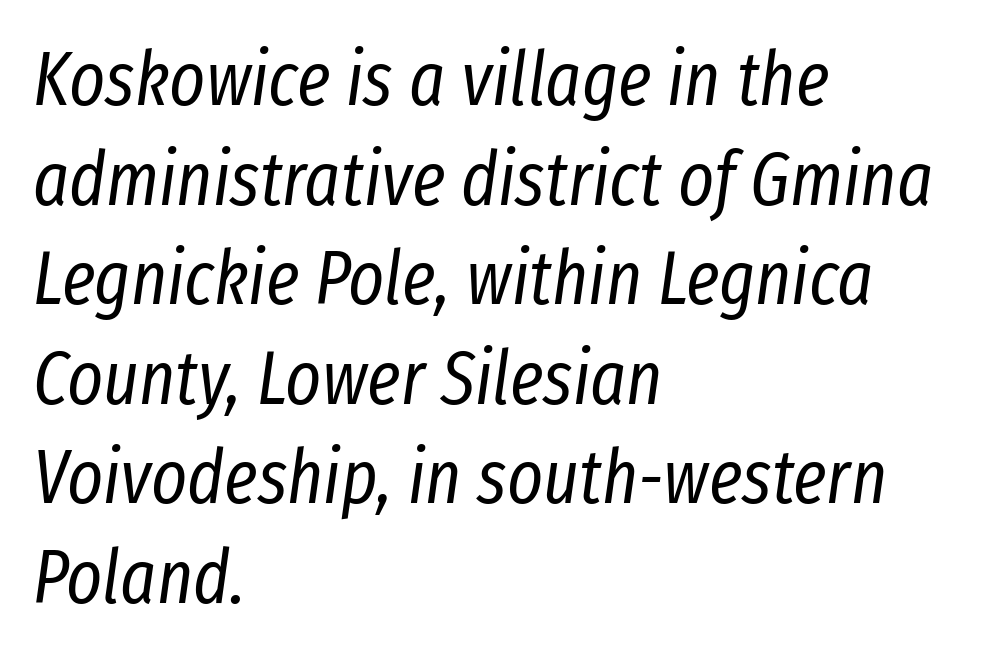
{"italic": "yes", "lean": "right", "slant_degrees": 8, "bold": "no", "weight": "regular", "width": "condensed", "stroke_contrast": "low", "x_height": "medium", "monospaced": "no", "underline": "no", "align": "left", "line_spacing": "normal", "line_spacing_ratio": 1.31, "letter_spacing": "normal", "letter_spacing_em": 0.0, "glyph_px": 76}
